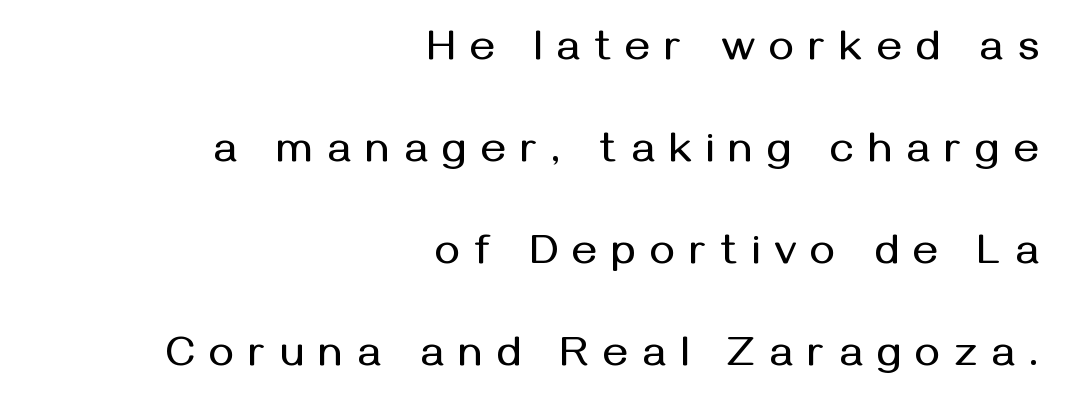
These lines stack with their right ends in a neat column. Has an underline been added? It has not. The typography opts for an upright posture over an oblique one. Look at the bottom of the vertical strokes: they stop flat, with no serifs. This sample trades compactness for vertical openness between lines. Compared with typical body copy, the letter spacing here is much looser.
